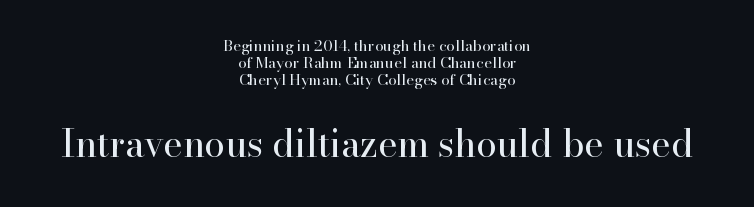
Q: Is the text bold? A: No.
Q: Is the text italic (slanted)? A: No, it is upright.
Q: Is the typeface a serif or a sans-serif typeface? A: Serif.
Q: Is the text underlined? A: No.
Q: How is the paragraph aligned? A: Centered.
Q: Is the spacing between letters normal or unusually wide? A: Normal.
Q: Is the spacing between lines tight, normal or loose? A: Tight.
Q: Which block of text is set in a larger size, the first (top) or the second (bottom)? A: The second (bottom) one.
Q: Width (condensed, normal, or wide)? A: Normal.
Q: Stroke contrast? A: High.
Q: x-height? A: Small.
Q: Monospaced? A: No.
